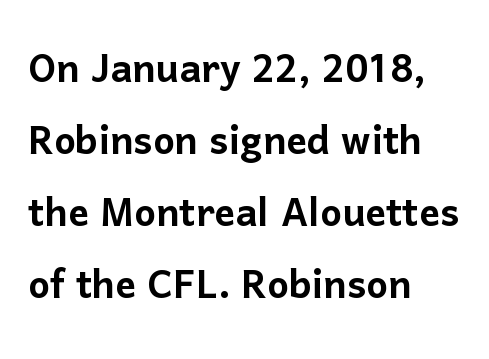
The rendering uses natural spacing where letterforms have individual widths. The face used here is a sans, in the tradition of grotesques and geometrics. The letters stand straight up with perfectly vertical stems. The line texture is even and compact thanks to regular tracking. In terms of leading, this rendering sits right in the middle.
